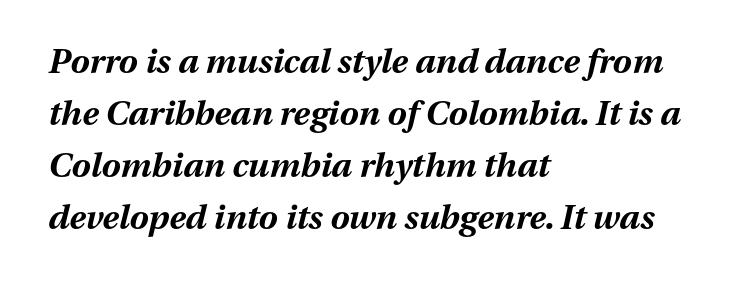
Leading: standard. Bold? Absolutely — the strokes are thick and heavy. A classic flush-left, rag-right setting is used for this passage. Default kerning and tracking; the words read as compact shapes.
